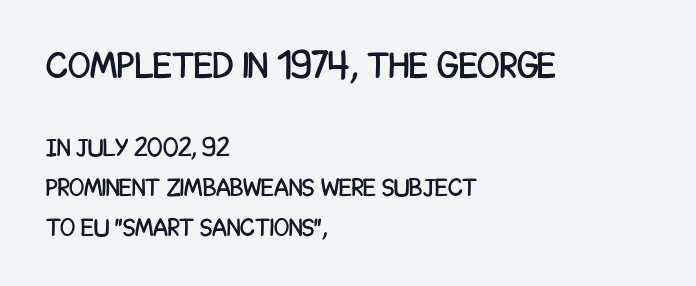
The image shows 37 px condensed sans-serif type, upright; set left-aligned, normal line spacing (1.59x), normal letter spacing, not underlined; the first (top) block is 1.48x larger; low stroke contrast and a large x-height.
